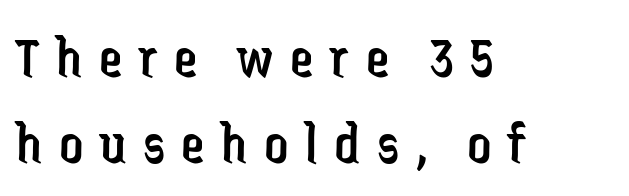
The image shows 59 px regular-weight, condensed sans-serif type, upright; set left-aligned, normal line spacing (1.45x), unusually wide letter spacing (+0.28 em), not underlined; low stroke contrast and a medium x-height.
